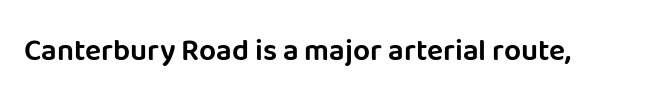
The image shows 30 px sans-serif type, upright; set normal letter spacing, not underlined; low stroke contrast and a large x-height.
